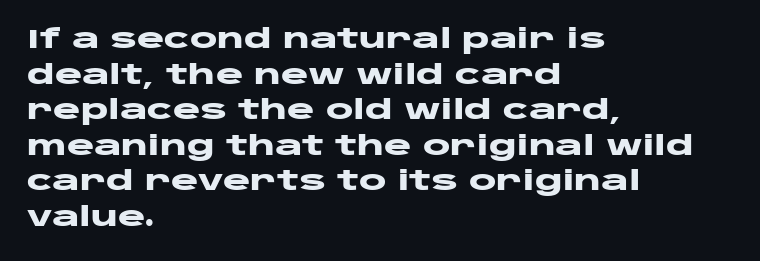
{"italic": "no", "bold": "yes", "underline": "no", "align": "left", "line_spacing": "normal", "line_spacing_ratio": 1.37, "letter_spacing": "normal", "letter_spacing_em": 0.0, "glyph_px": 26}
